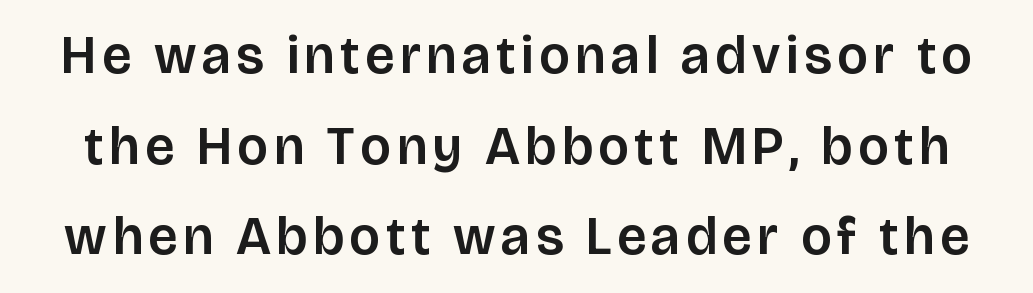
I'd call this a sans setting — the letters go barefoot. Tall strokes in this sample are plumb rather than angled. The face used here is proportionally spaced, like ordinary book or web type. Anything drawn beneath the words? Only blank space.
